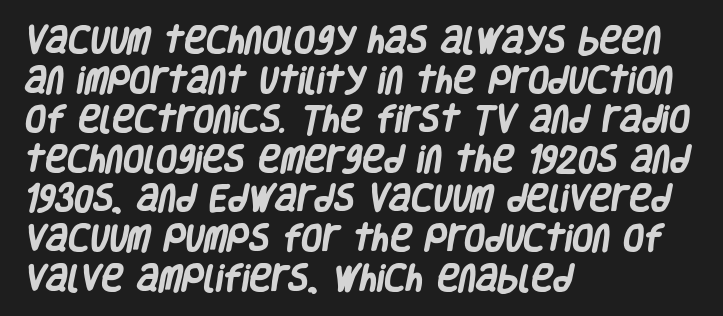
{"serif": "no", "bold": "yes", "weight": "heavy", "width": "condensed", "stroke_contrast": "low", "x_height": "large", "monospaced": "no", "underline": "no", "align": "left", "line_spacing": "normal", "line_spacing_ratio": 1.32, "letter_spacing": "normal", "letter_spacing_em": 0.0, "glyph_px": 30}
